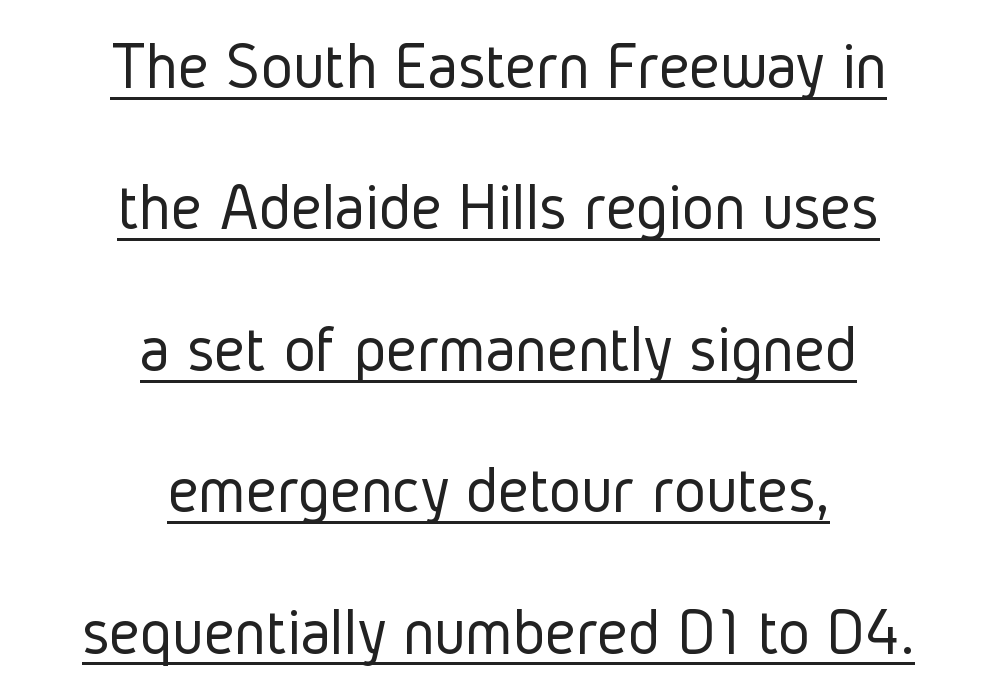
Leading: increased. Does a line run under the words? Yes, clearly. The type family on display is of the sans-serif kind. Italic? Not at all — the glyphs are vertical.
